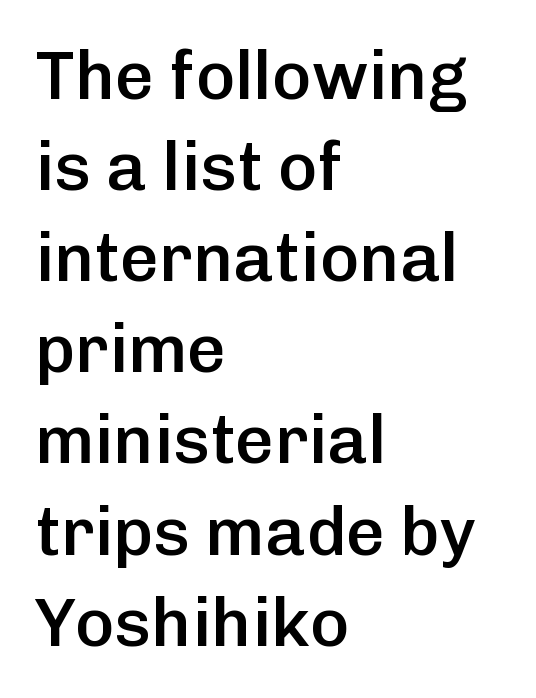
The image shows 68 px semibold sans-serif type, upright; set left-aligned, normal line spacing (1.34x), normal letter spacing, not underlined; low stroke contrast and a medium x-height.
